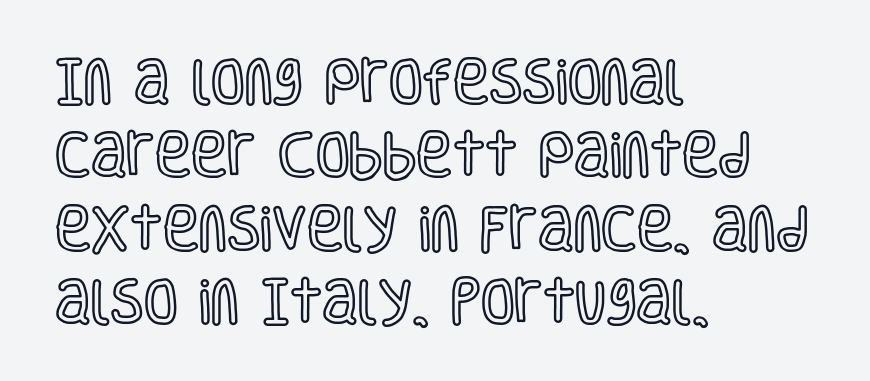
{"italic": "no", "width": "condensed", "x_height": "large", "monospaced": "no", "underline": "no", "align": "left", "line_spacing": "normal", "line_spacing_ratio": 1.5, "letter_spacing": "normal", "letter_spacing_em": 0.0, "glyph_px": 49}
